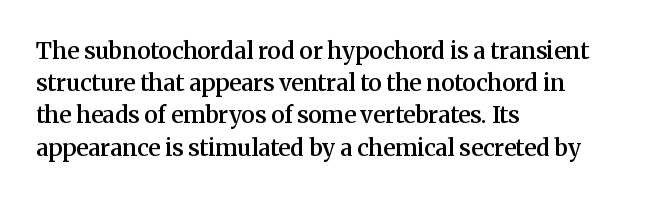
Q: Is the text bold? A: Semi-bold.
Q: Is the text italic (slanted)? A: No, it is upright.
Q: Is the text underlined? A: No.
Q: How is the paragraph aligned? A: Left-aligned.
Q: Is the spacing between letters normal or unusually wide? A: Normal.
Q: Is the spacing between lines tight, normal or loose? A: Normal.
